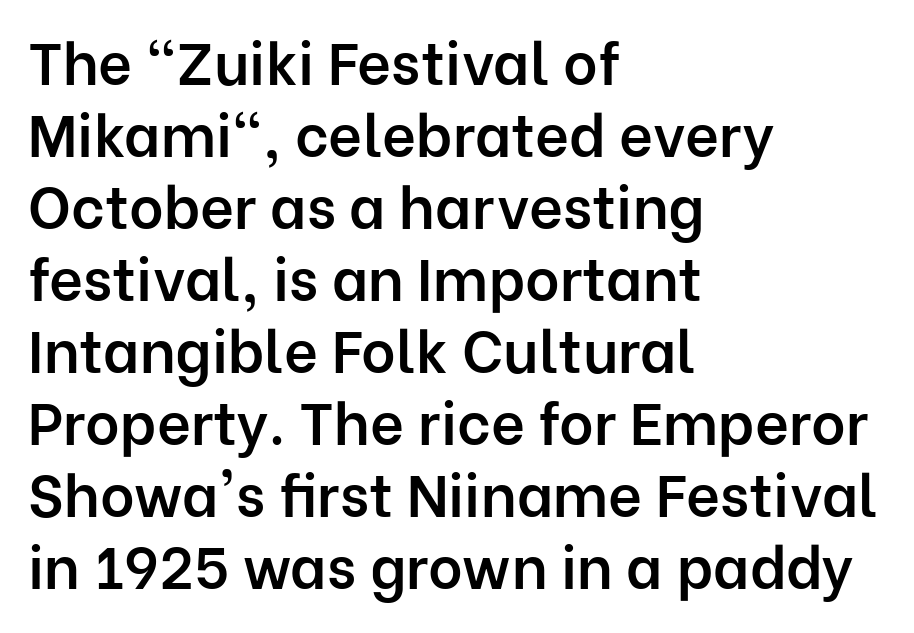
{"serif": "no", "italic": "no", "bold": "semi", "weight": "semibold", "width": "normal", "stroke_contrast": "low", "x_height": "medium", "monospaced": "no", "underline": "no", "align": "left", "line_spacing_ratio": 1.22, "letter_spacing": "normal", "letter_spacing_em": 0.0, "glyph_px": 59}
